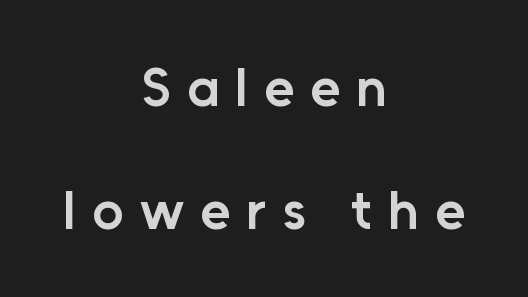
{"serif": "no", "italic": "no", "bold": "semi", "weight": "semibold", "width": "normal", "stroke_contrast": "low", "x_height": "medium", "monospaced": "no", "underline": "no", "align": "center", "line_spacing": "loose", "line_spacing_ratio": 2.24, "letter_spacing": "wide", "letter_spacing_em": 0.29, "glyph_px": 55}
